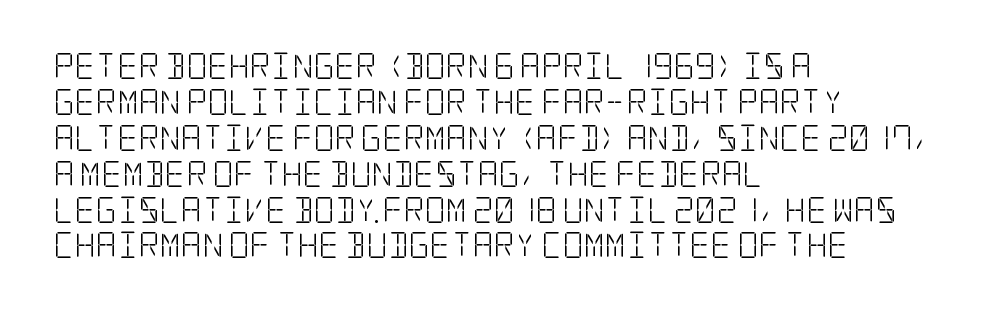
Q: Is the text bold? A: No.
Q: Is the text italic (slanted)? A: No, it is upright.
Q: Is the text underlined? A: No.
Q: How is the paragraph aligned? A: Left-aligned.
Q: Is the spacing between letters normal or unusually wide? A: Normal.
Q: Is the spacing between lines tight, normal or loose? A: Normal.
